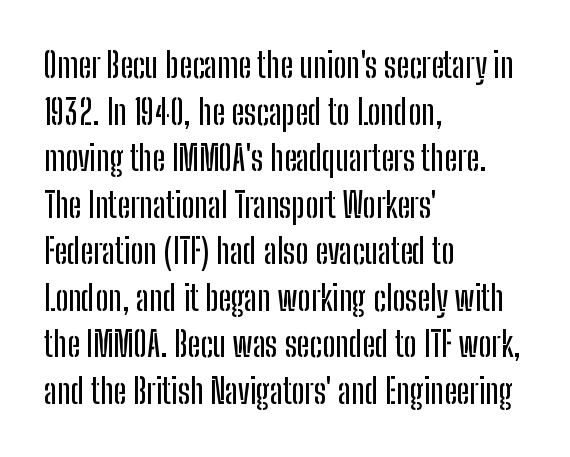
Beneath every word, the page is bare. Proportional: the letters do not fall into vertical columns. Compared with a centered layout, this one pins lines to the left instead. Is this a sans? Yes — the strokes have no serifs.
